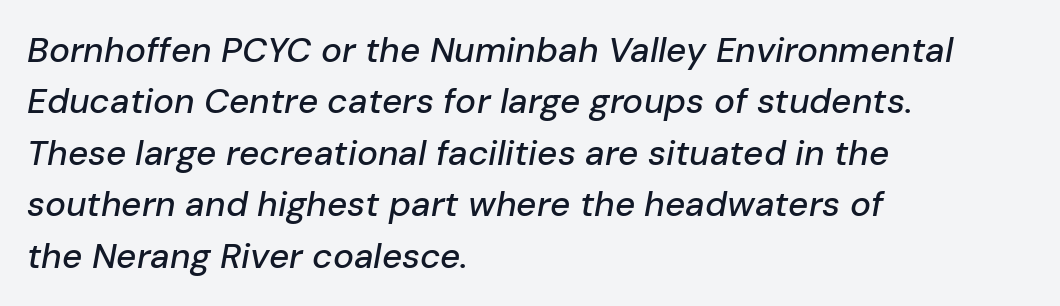
The image shows 35 px text type, italic (leaning right); set left-aligned, normal line spacing (1.47x), normal letter spacing, not underlined; low stroke contrast and a medium x-height.
